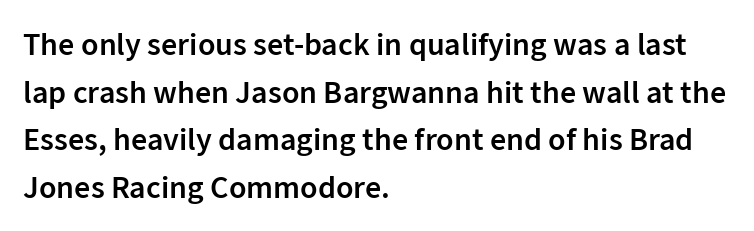
The foot of each line stays bare and open. Look at the tracking — it's just the regular setting, nothing added. A typesetter would mark this as roman, not italic. Every letter is mildly thick-stroked: semibold rather than bold.
